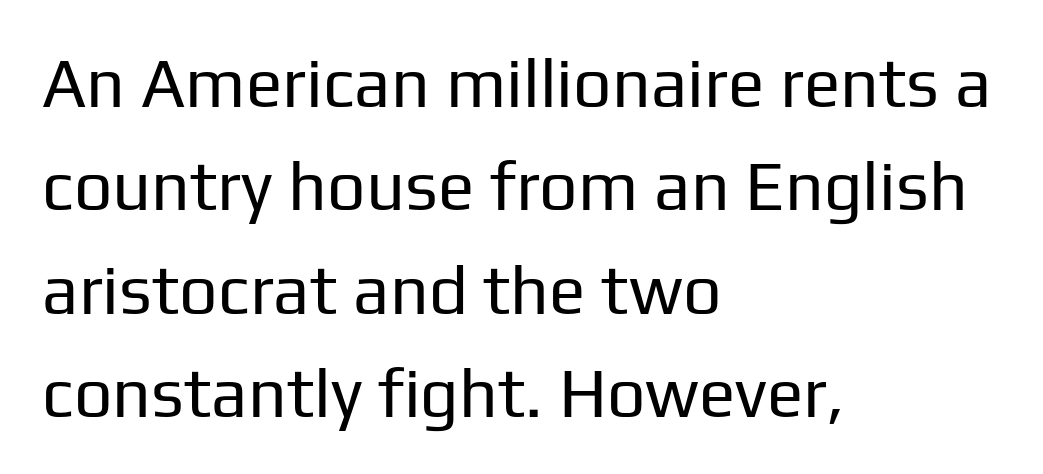
The image shows 68 px regular-weight sans-serif type, upright; set left-aligned, normal line spacing (1.52x), normal letter spacing, not underlined; low stroke contrast and a medium x-height.
